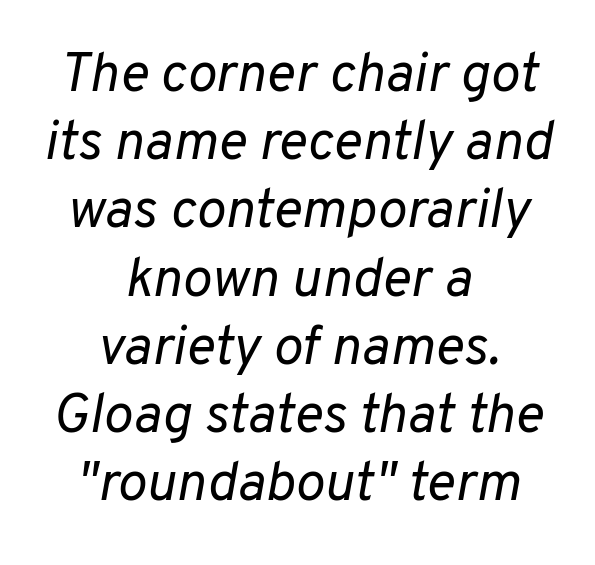
The image shows 55 px regular-weight type, italic (leaning right); set centered, line spacing 1.24x, normal letter spacing, not underlined; low stroke contrast and a medium x-height.
